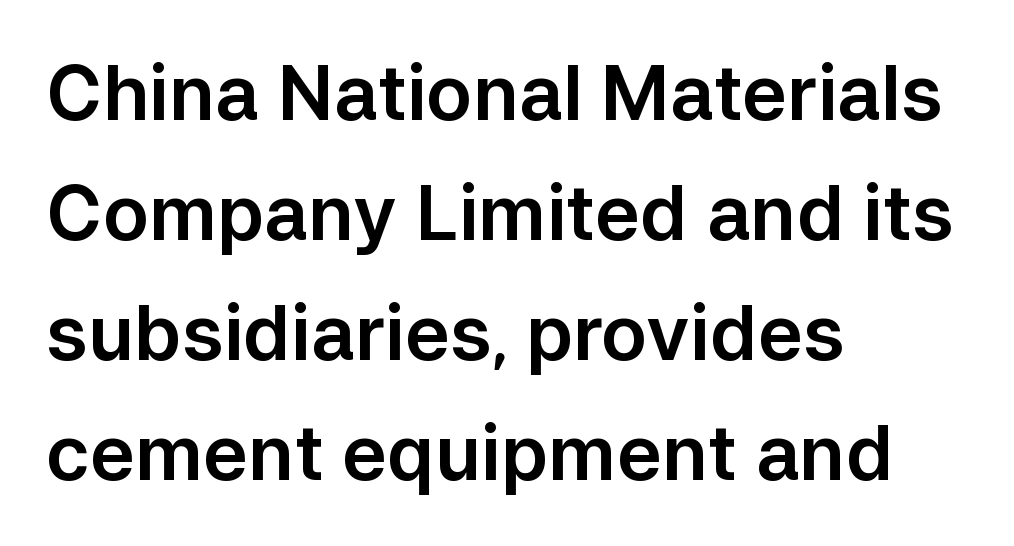
The image shows 76 px sans-serif type, upright; set left-aligned, normal line spacing (1.58x), normal letter spacing, not underlined; low stroke contrast and a medium x-height.
